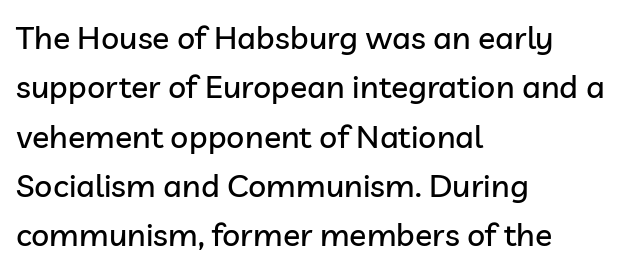
{"serif": "no", "italic": "no", "width": "normal", "stroke_contrast": "low", "x_height": "medium", "monospaced": "no", "underline": "no", "align": "left", "line_spacing": "normal", "line_spacing_ratio": 1.54, "letter_spacing": "normal", "letter_spacing_em": 0.0, "glyph_px": 32}
